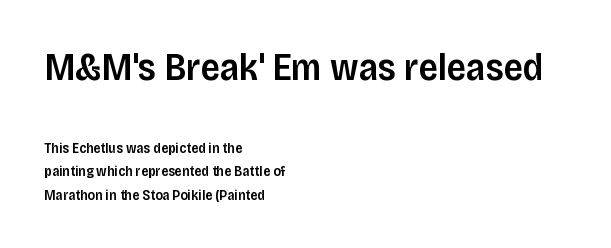
The image shows 38 px semibold sans-serif type, upright; set left-aligned, normal line spacing (1.69x), normal letter spacing, not underlined; the first (top) block is 2.71x larger; low stroke contrast and a large x-height.
